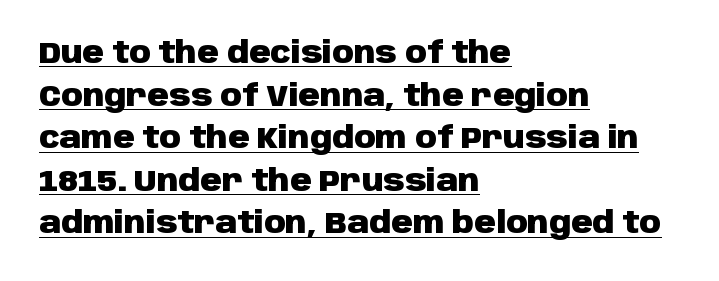
{"serif": "no", "italic": "no", "bold": "yes", "weight": "heavy", "width": "normal", "stroke_contrast": "low", "x_height": "large", "monospaced": "no", "underline": "yes", "align": "left", "line_spacing": "normal", "line_spacing_ratio": 1.42, "letter_spacing": "normal", "letter_spacing_em": 0.0, "glyph_px": 30}
